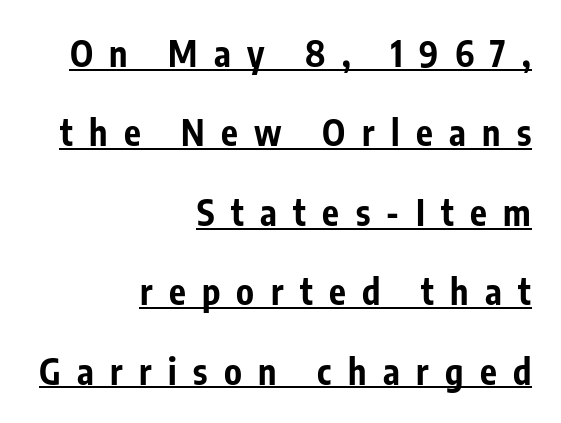
{"serif": "no", "italic": "no", "bold": "yes", "weight": "bold", "width": "condensed", "stroke_contrast": "low", "x_height": "medium", "monospaced": "no", "underline": "yes", "align": "right", "line_spacing": "loose", "line_spacing_ratio": 2.27, "letter_spacing": "wide", "letter_spacing_em": 0.47, "glyph_px": 35}
